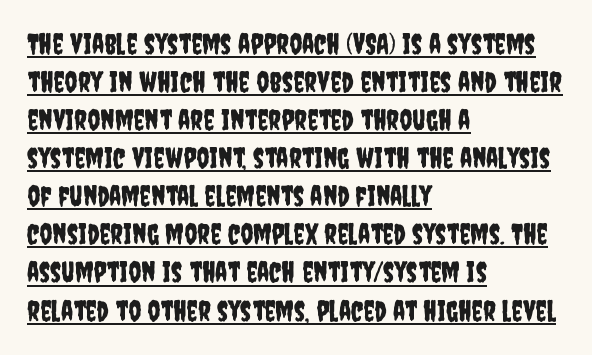
The image shows 28 px condensed sans-serif type, upright; set left-aligned, normal line spacing (1.36x), normal letter spacing, underlined; low stroke contrast and a large x-height.
